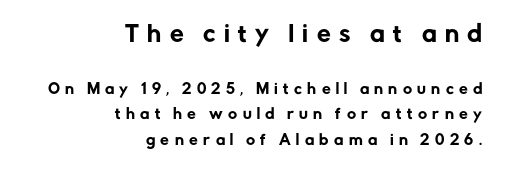
The image shows 22 px text type, upright; set right-aligned, line spacing 1.82x, unusually wide letter spacing (+0.38 em), not underlined; the first (top) block is 1.57x larger.
